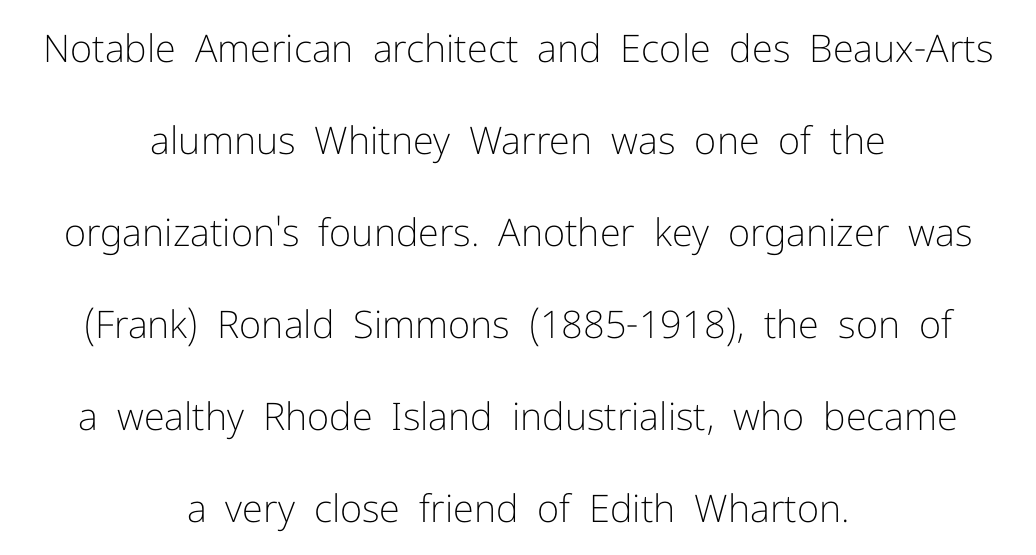
The image shows 38 px light sans-serif type, upright; set centered, loose line spacing (2.42x), normal letter spacing, not underlined; low stroke contrast and a medium x-height.
